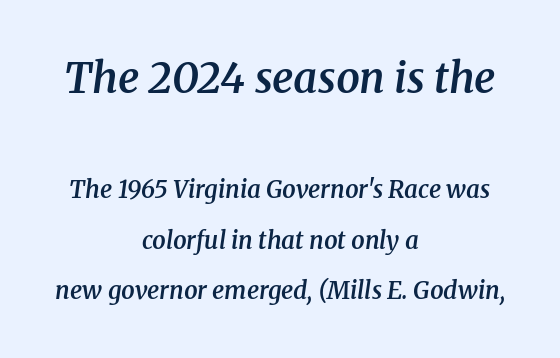
Q: Is the text bold? A: Semi-bold.
Q: Is the text italic (slanted)? A: Yes, it leans right by about 8 degrees.
Q: Is the typeface a serif or a sans-serif typeface? A: Serif.
Q: Is the text underlined? A: No.
Q: How is the paragraph aligned? A: Centered.
Q: Is the spacing between letters normal or unusually wide? A: Normal.
Q: Is the spacing between lines tight, normal or loose? A: Loose.
Q: Which block of text is set in a larger size, the first (top) or the second (bottom)? A: The first (top) one.
Q: Width (condensed, normal, or wide)? A: Normal.
Q: Stroke contrast? A: Medium.
Q: x-height? A: Medium.
Q: Monospaced? A: No.
